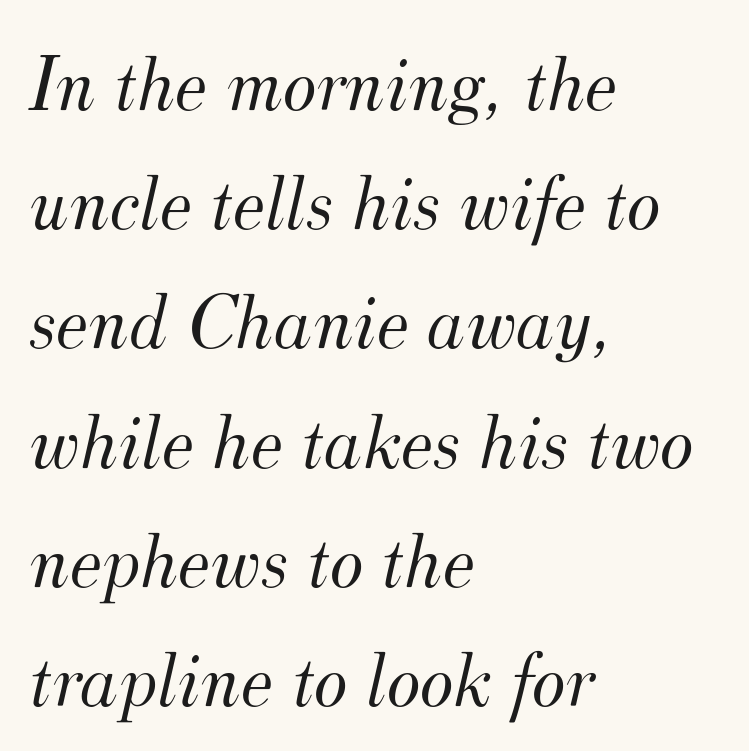
{"serif": "yes", "italic": "yes", "lean": "right", "slant_degrees": 12, "bold": "no", "weight": "light", "width": "normal", "stroke_contrast": "medium", "x_height": "small", "monospaced": "no", "underline": "no", "align": "left", "line_spacing": "normal", "line_spacing_ratio": 1.49, "letter_spacing": "normal", "letter_spacing_em": 0.0, "glyph_px": 80}
